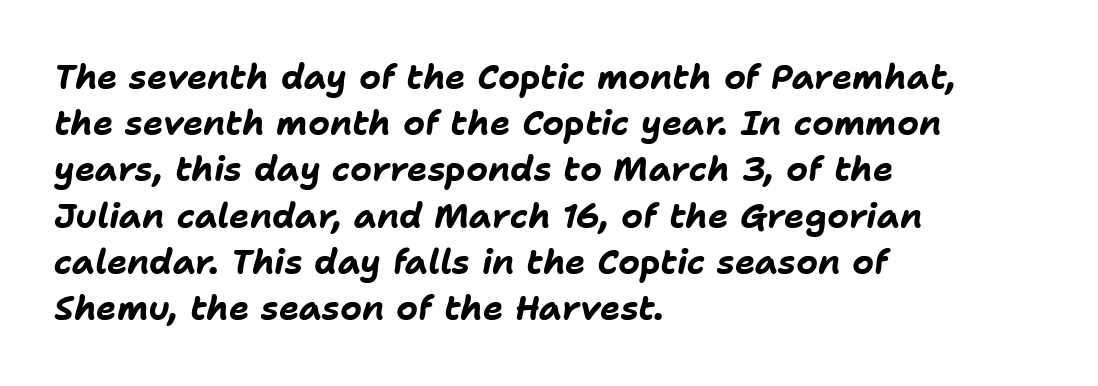
Q: Is the text bold? A: Yes.
Q: Is the text italic (slanted)? A: Yes, it leans right by about 11 degrees.
Q: Is the text underlined? A: No.
Q: How is the paragraph aligned? A: Left-aligned.
Q: Is the spacing between letters normal or unusually wide? A: Normal.
Q: Is the spacing between lines tight, normal or loose? A: Normal.
Q: Width (condensed, normal, or wide)? A: Normal.
Q: Stroke contrast? A: Low.
Q: x-height? A: Medium.
Q: Monospaced? A: No.
